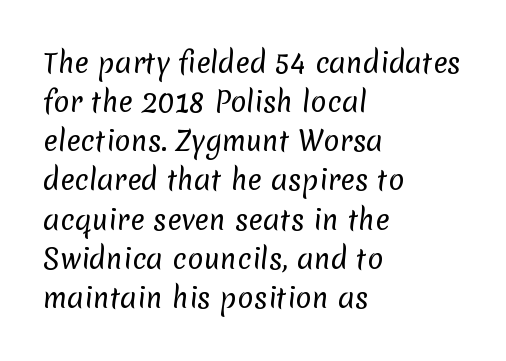
The image shows 27 px text type; set left-aligned, normal line spacing (1.45x), normal letter spacing, not underlined.
